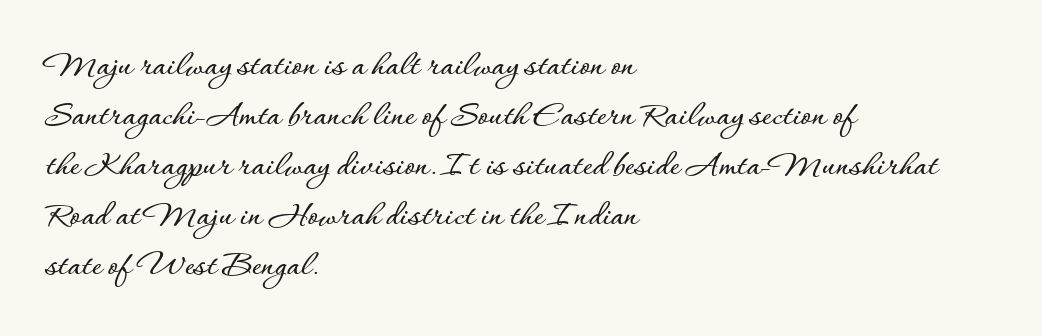
{"width": "normal", "stroke_contrast": "low", "x_height": "small", "monospaced": "no", "underline": "no", "align": "left", "line_spacing": "normal", "line_spacing_ratio": 1.35, "letter_spacing": "normal", "letter_spacing_em": 0.0, "glyph_px": 37}
